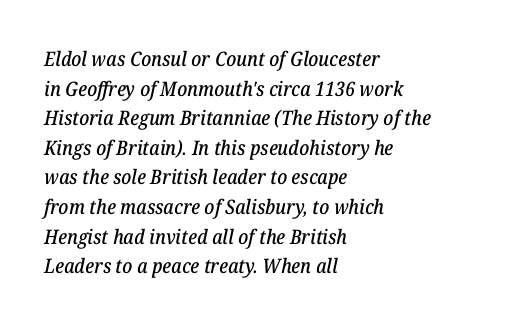
Plain, unruled lines of type. This sample keeps an unexceptional amount of space between lines. You can tell it's italic because the verticals aren't actually vertical. Caption: multi-line text, flush left, ragged right.
